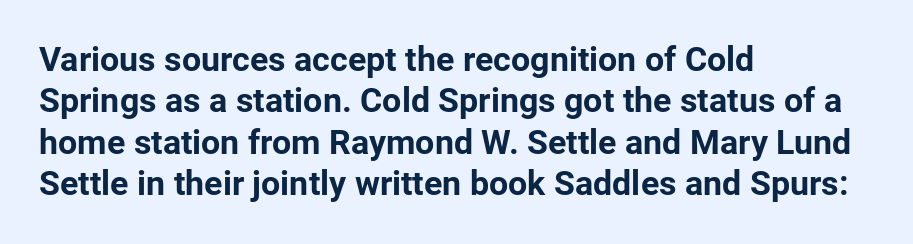
Q: Is the text bold? A: Yes.
Q: Is the text italic (slanted)? A: No, it is upright.
Q: Is the typeface a serif or a sans-serif typeface? A: Sans-serif.
Q: Is the text underlined? A: No.
Q: How is the paragraph aligned? A: Left-aligned.
Q: Is the spacing between letters normal or unusually wide? A: Normal.
Q: Width (condensed, normal, or wide)? A: Normal.
Q: Stroke contrast? A: Low.
Q: x-height? A: Medium.
Q: Monospaced? A: No.
